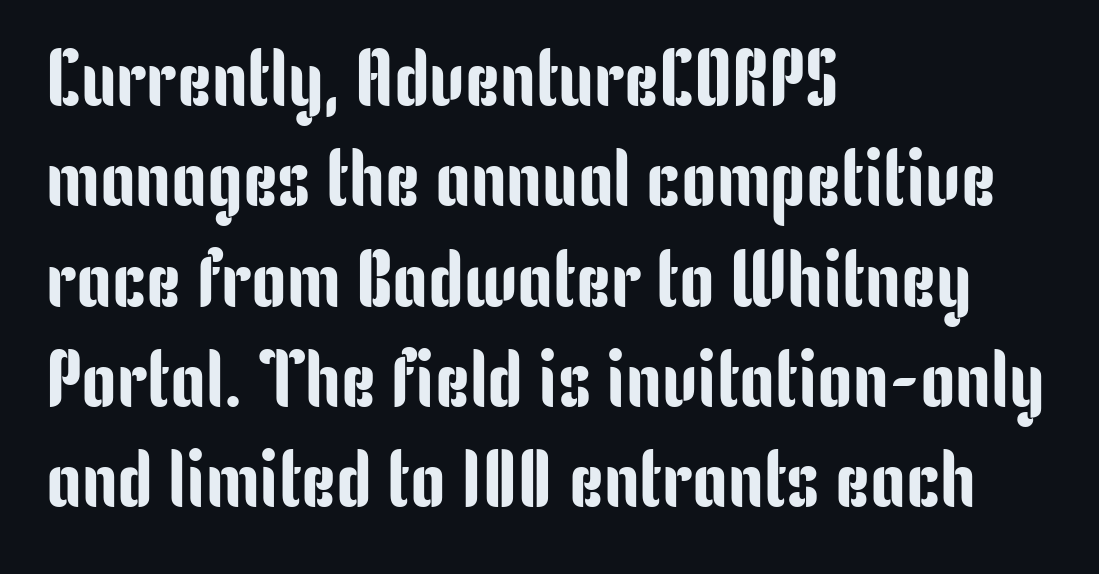
The image shows 79 px condensed sans-serif type, upright; set left-aligned, normal line spacing (1.27x), normal letter spacing, not underlined; low stroke contrast and a medium x-height.
